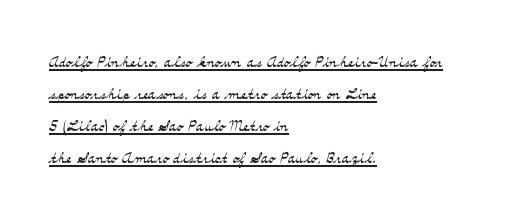
The image shows 21 px text type; set left-aligned, normal line spacing (1.52x), normal letter spacing, underlined.
